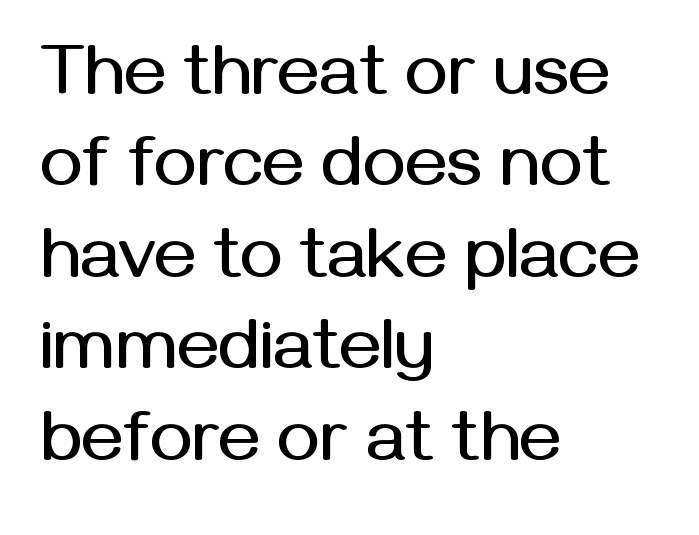
Q: Is the text italic (slanted)? A: No, it is upright.
Q: Is the typeface a serif or a sans-serif typeface? A: Sans-serif.
Q: Is the text underlined? A: No.
Q: How is the paragraph aligned? A: Left-aligned.
Q: Is the spacing between letters normal or unusually wide? A: Normal.
Q: Is the spacing between lines tight, normal or loose? A: Normal.
Q: Width (condensed, normal, or wide)? A: Normal.
Q: Stroke contrast? A: Medium.
Q: x-height? A: Medium.
Q: Monospaced? A: No.
